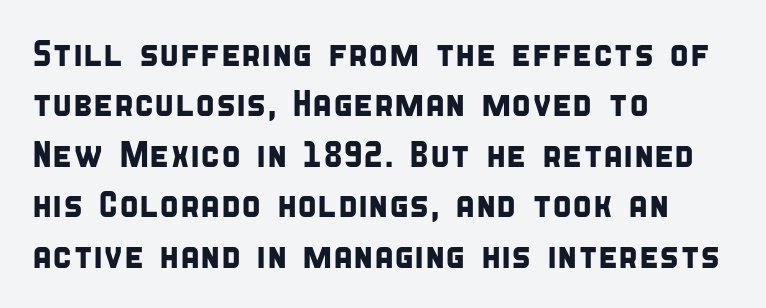
The image shows 36 px condensed sans-serif type; set left-aligned, normal line spacing (1.4x), normal letter spacing, not underlined; low stroke contrast and a large x-height.
